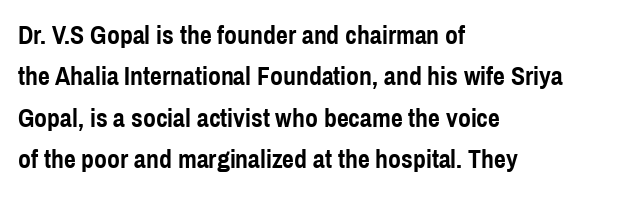
Q: Is the text bold? A: Yes.
Q: Is the text italic (slanted)? A: No, it is upright.
Q: Is the text underlined? A: No.
Q: How is the paragraph aligned? A: Left-aligned.
Q: Is the spacing between letters normal or unusually wide? A: Normal.
Q: Is the spacing between lines tight, normal or loose? A: Normal.
